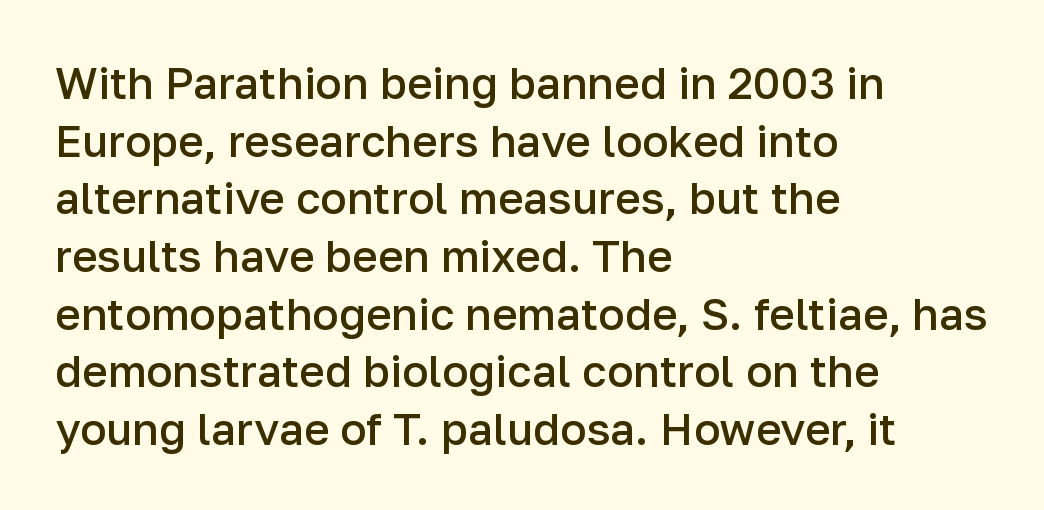
Q: Is the text bold? A: Semi-bold.
Q: Is the text italic (slanted)? A: No, it is upright.
Q: Is the typeface a serif or a sans-serif typeface? A: Sans-serif.
Q: Is the text underlined? A: No.
Q: How is the paragraph aligned? A: Left-aligned.
Q: Is the spacing between letters normal or unusually wide? A: Normal.
Q: Is the spacing between lines tight, normal or loose? A: Normal.
Q: Width (condensed, normal, or wide)? A: Normal.
Q: Stroke contrast? A: Low.
Q: x-height? A: Medium.
Q: Monospaced? A: No.
